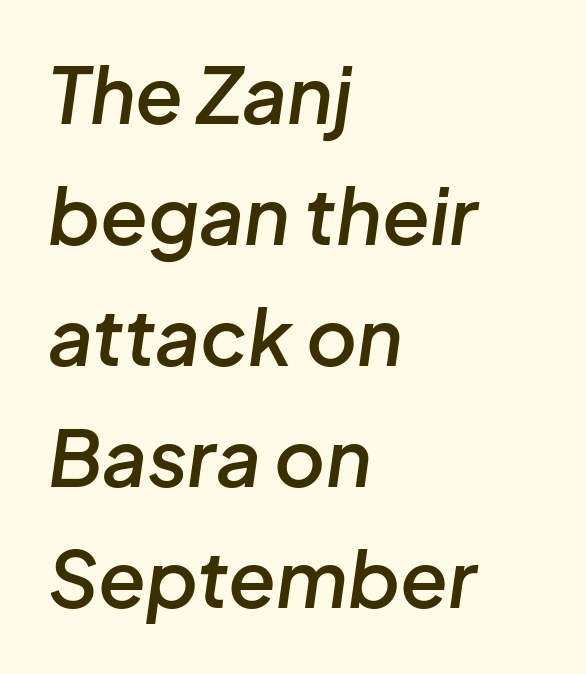
{"italic": "yes", "lean": "right", "slant_degrees": 8, "bold": "semi", "weight": "semibold", "width": "normal", "stroke_contrast": "low", "x_height": "medium", "monospaced": "no", "underline": "no", "align": "left", "line_spacing": "normal", "line_spacing_ratio": 1.55, "letter_spacing": "normal", "letter_spacing_em": 0.0, "glyph_px": 78}
